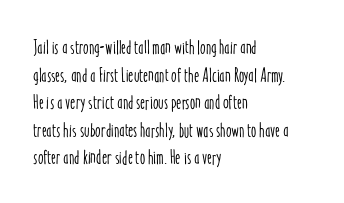
{"italic": "no", "underline": "no", "align": "left", "line_spacing": "normal", "line_spacing_ratio": 1.38, "letter_spacing": "normal", "letter_spacing_em": 0.0, "glyph_px": 20}
